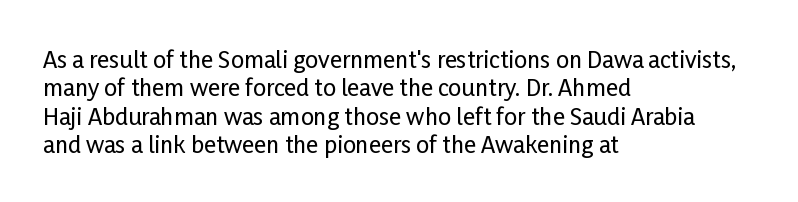
The image shows 23 px text type, upright; set left-aligned, line spacing 1.23x, normal letter spacing, not underlined.
